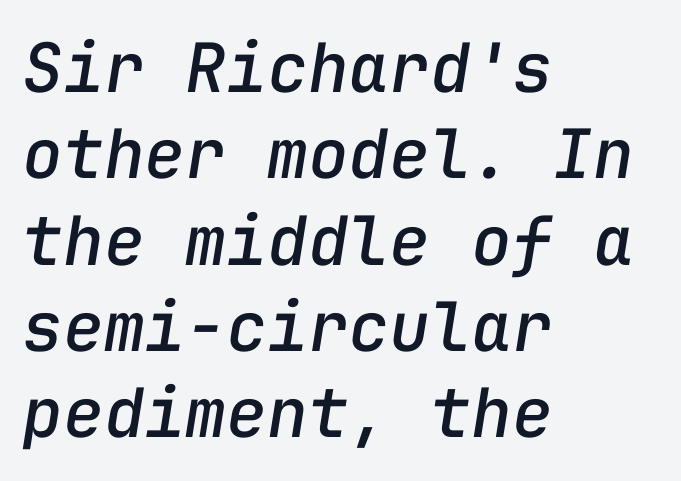
Q: Is the text italic (slanted)? A: Yes, it leans right by about 9 degrees.
Q: Is the text underlined? A: No.
Q: How is the paragraph aligned? A: Left-aligned.
Q: Is the spacing between letters normal or unusually wide? A: Normal.
Q: Is the spacing between lines tight, normal or loose? A: Normal.
Q: Width (condensed, normal, or wide)? A: Normal.
Q: Stroke contrast? A: Low.
Q: x-height? A: Medium.
Q: Monospaced? A: Yes.
